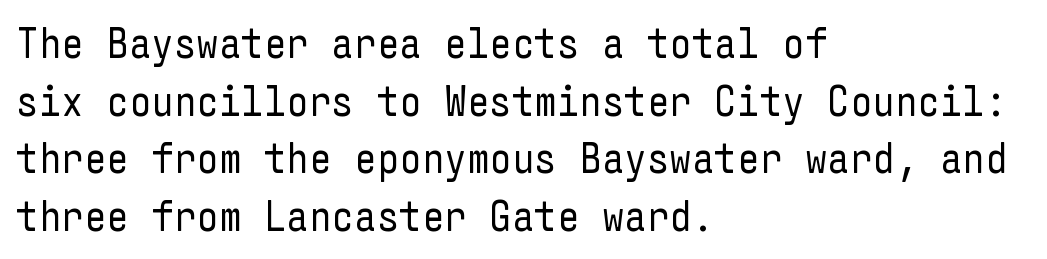
{"serif": "no", "italic": "no", "bold": "no", "weight": "regular", "width": "condensed", "stroke_contrast": "low", "x_height": "medium", "underline": "no", "align": "left", "line_spacing": "normal", "line_spacing_ratio": 1.31, "letter_spacing": "normal", "letter_spacing_em": 0.0, "glyph_px": 44}
